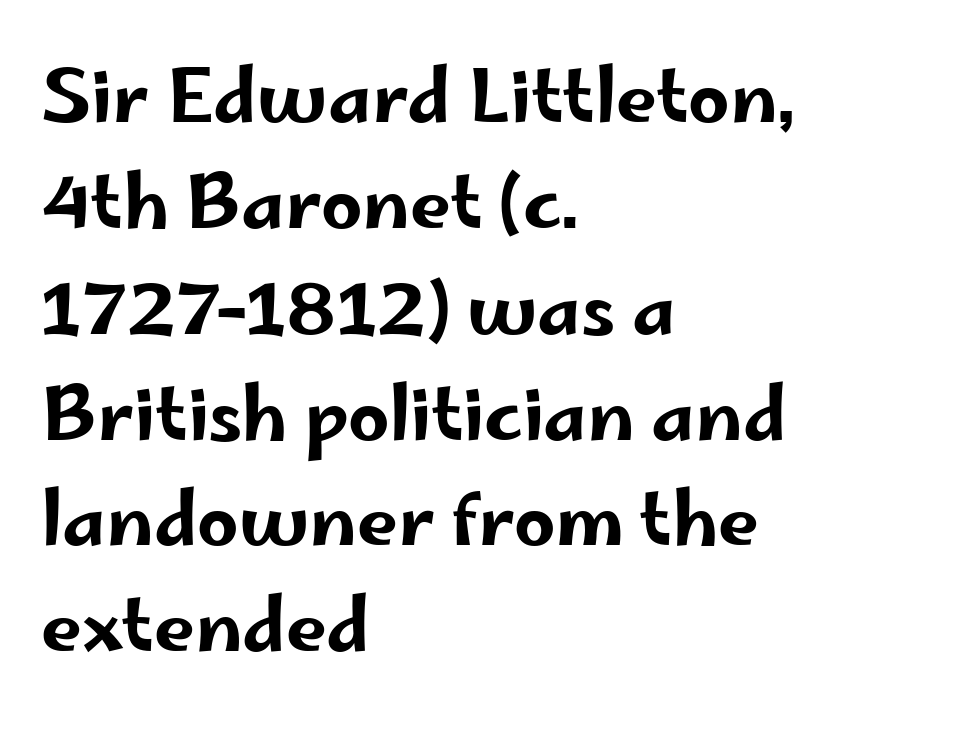
Q: Is the text italic (slanted)? A: No, it is upright.
Q: Is the typeface a serif or a sans-serif typeface? A: Sans-serif.
Q: Is the text underlined? A: No.
Q: How is the paragraph aligned? A: Left-aligned.
Q: Is the spacing between letters normal or unusually wide? A: Normal.
Q: Is the spacing between lines tight, normal or loose? A: Normal.
Q: Width (condensed, normal, or wide)? A: Wide.
Q: Stroke contrast? A: Low.
Q: x-height? A: Small.
Q: Monospaced? A: No.
